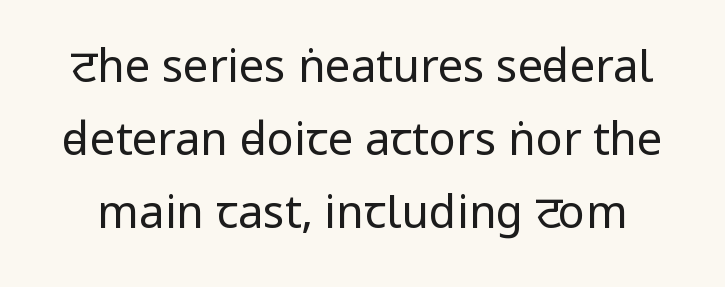
{"serif": "no", "italic": "no", "bold": "no", "weight": "regular", "width": "condensed", "stroke_contrast": "low", "x_height": "large", "monospaced": "no", "underline": "no", "line_spacing": "normal", "line_spacing_ratio": 1.62, "letter_spacing": "normal", "letter_spacing_em": 0.0, "glyph_px": 45}
